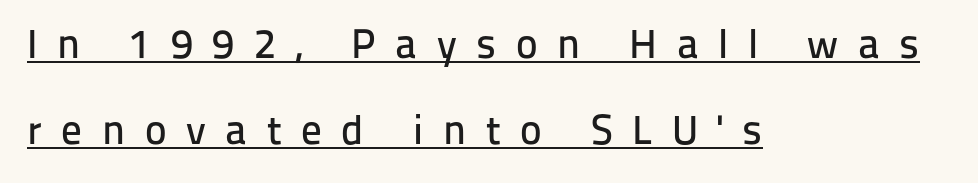
Successive baselines arrive slowly, with a big drop between each. I'd call this a sans setting — the letters go barefoot. If you drew a ruler down the left edge, every line would touch it. Letter spacing: wide.
